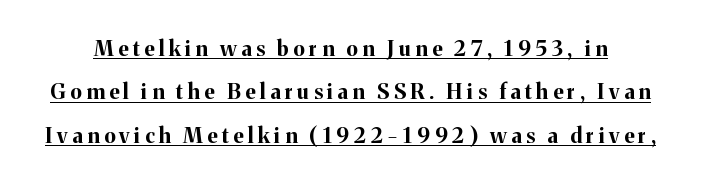
The image shows 21 px bold type, upright; set loose line spacing (2.06x), unusually wide letter spacing (+0.22 em), underlined.
